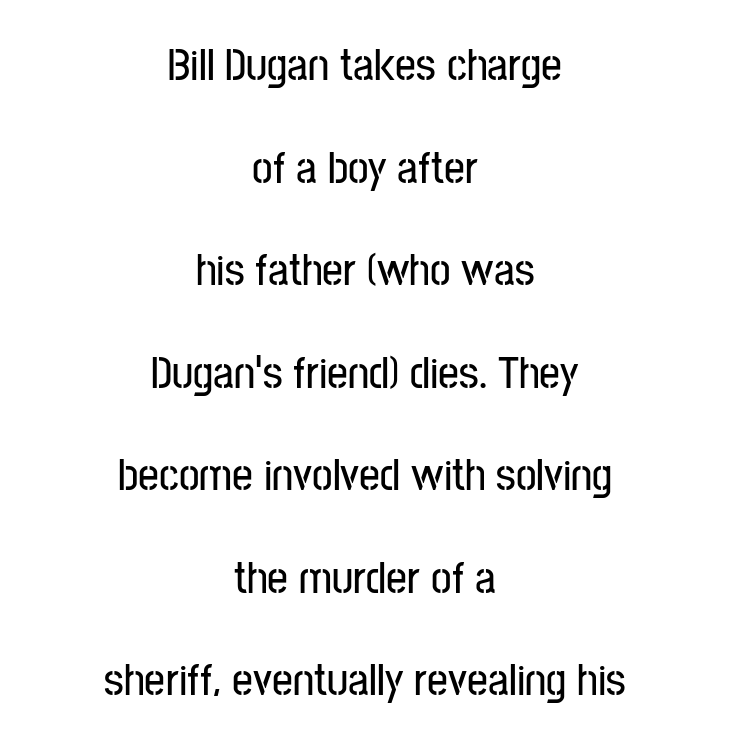
The rendering positions every line midway between the sides. Glance below the letters and you will spot only blank space. Inter-character spacing is left at the font's built-in metrics. The passage shown is typed in a proportional face where columns would drift. Tall strokes in this sample are plumb rather than angled. This rendering employs a face without finishing strokes, i.e., a sans-serif.
